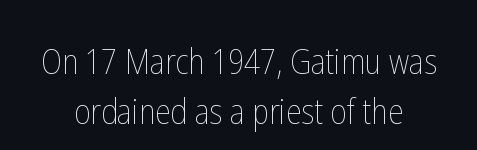
Q: Is the text bold? A: No.
Q: Is the text italic (slanted)? A: No, it is upright.
Q: Is the text underlined? A: No.
Q: How is the paragraph aligned? A: Centered.
Q: Is the spacing between letters normal or unusually wide? A: Normal.
Q: Is the spacing between lines tight, normal or loose? A: Normal.
Q: Width (condensed, normal, or wide)? A: Condensed.
Q: Stroke contrast? A: Low.
Q: x-height? A: Medium.
Q: Monospaced? A: No.
